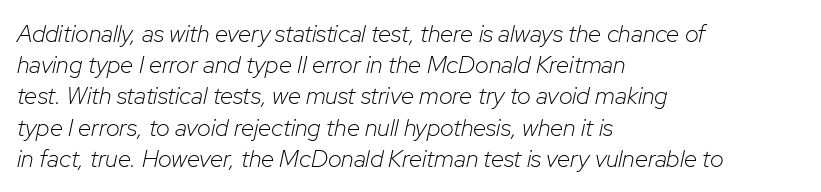
{"italic": "yes", "lean": "right", "slant_degrees": 12, "bold": "no", "underline": "no", "align": "left", "line_spacing": "normal", "line_spacing_ratio": 1.3, "letter_spacing": "normal", "letter_spacing_em": 0.0, "glyph_px": 24}
